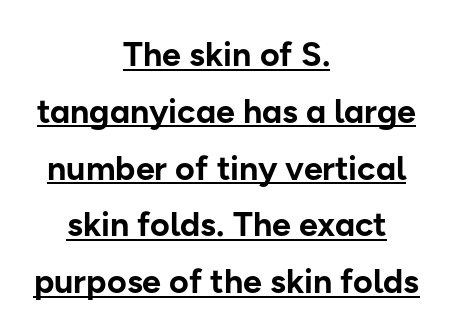
Q: Is the text bold? A: Yes.
Q: Is the text italic (slanted)? A: No, it is upright.
Q: Is the typeface a serif or a sans-serif typeface? A: Sans-serif.
Q: Is the text underlined? A: Yes.
Q: How is the paragraph aligned? A: Centered.
Q: Is the spacing between letters normal or unusually wide? A: Normal.
Q: Is the spacing between lines tight, normal or loose? A: Normal.
Q: Width (condensed, normal, or wide)? A: Normal.
Q: Stroke contrast? A: Low.
Q: x-height? A: Medium.
Q: Monospaced? A: No.
